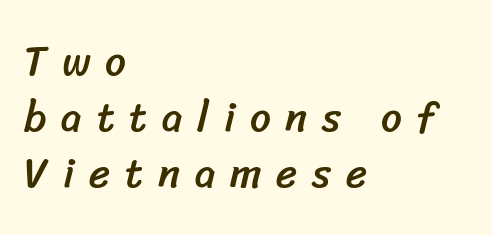
Leading: standard. The letters are spread apart with noticeably loose tracking. Just letters on the line, the space beneath them empty. Leftover space on each line is placed entirely after the last word.
